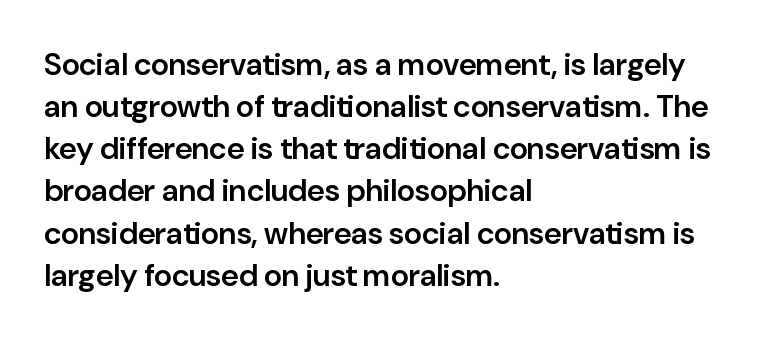
Q: Is the text bold? A: Semi-bold.
Q: Is the text italic (slanted)? A: No, it is upright.
Q: Is the typeface a serif or a sans-serif typeface? A: Sans-serif.
Q: Is the text underlined? A: No.
Q: How is the paragraph aligned? A: Left-aligned.
Q: Is the spacing between letters normal or unusually wide? A: Normal.
Q: Is the spacing between lines tight, normal or loose? A: Normal.
Q: Width (condensed, normal, or wide)? A: Normal.
Q: Stroke contrast? A: Low.
Q: x-height? A: Medium.
Q: Monospaced? A: No.
